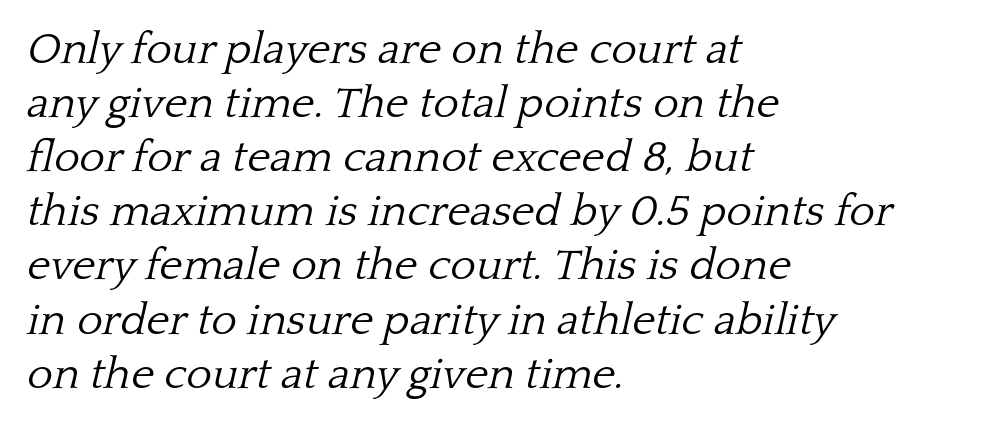
The image shows 44 px light serif type, italic (leaning right); set left-aligned, line spacing 1.23x, normal letter spacing, not underlined; low stroke contrast and a medium x-height.
